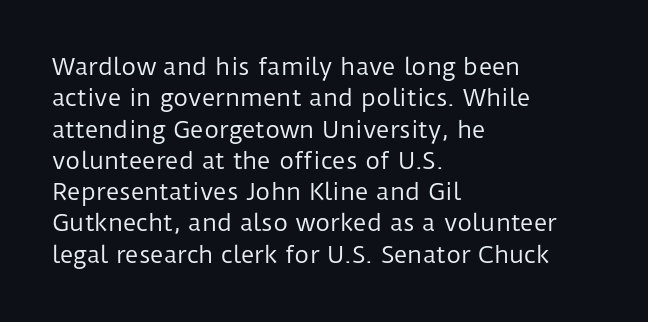
The image shows 23 px text type, upright; set left-aligned, normal line spacing (1.36x), normal letter spacing, not underlined.
